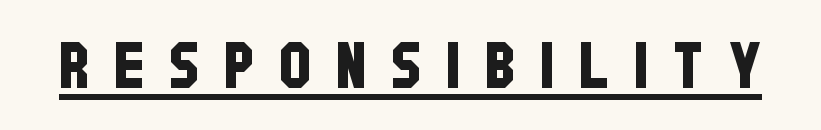
The image shows 64 px condensed sans-serif type; set unusually wide letter spacing (+0.39 em), underlined; low stroke contrast and a large x-height.
